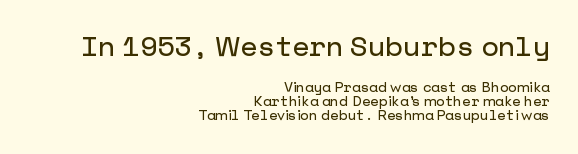
The typography opts for an upright posture over an oblique one. Descenders hang freely into open space. A flush-right, rag-left setting is used for this passage. Baseline-to-baseline distance is barely more than the letter height. The letters in the upper block stand taller than those in the block below.
